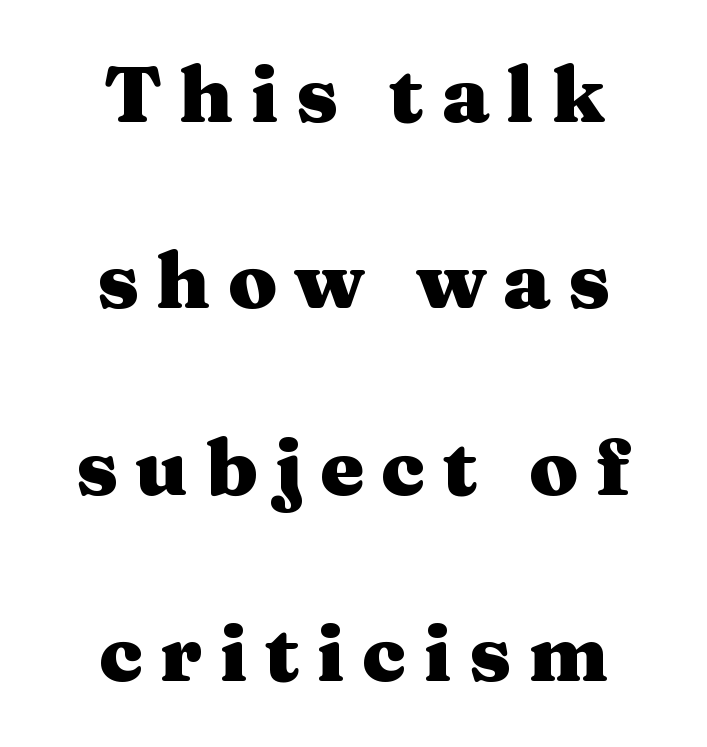
Set as a true bold cut, around the 700 mark. You could not count columns in this text — the font is proportionally spaced. A centered setting, common on invitations and titles, is used for this passage. Regarding leading, the lines here are spaced well apart. Short note: letters widely spaced. The baseline area is clear.
